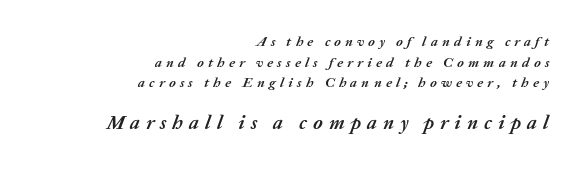
The lower block of text is set noticeably larger than the block above it. Only glyphs here, with clear space below each row. In terms of leading, this rendering sits right in the middle. The whole block is typeset with a tilt. The rendering anchors every line to the right-hand side. Bold? Absolutely — the strokes are thick and heavy.
